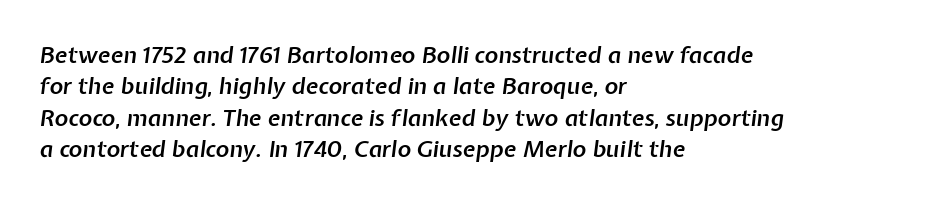
{"italic": "yes", "lean": "right", "slant_degrees": 7, "bold": "semi", "underline": "no", "align": "left", "line_spacing": "normal", "line_spacing_ratio": 1.36, "letter_spacing": "normal", "letter_spacing_em": 0.0, "glyph_px": 23}
